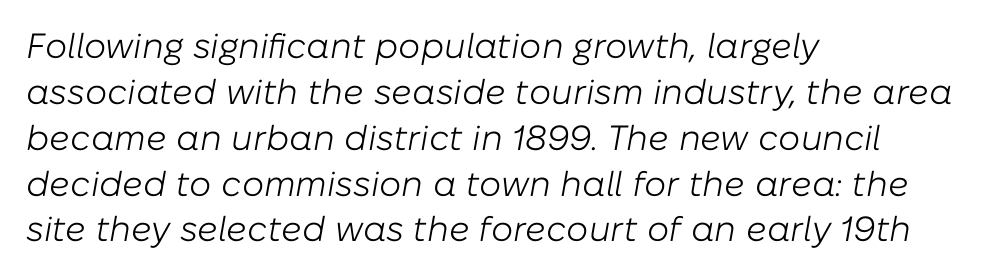
These lines keep a tight, regular rhythm from letter to letter. The lettering tilts uniformly, giving the passage an italic look. Rule under the text: the space is simply empty. The typesetter chose a ragged-right arrangement here. Summary of weight: not heavy and not bold.
